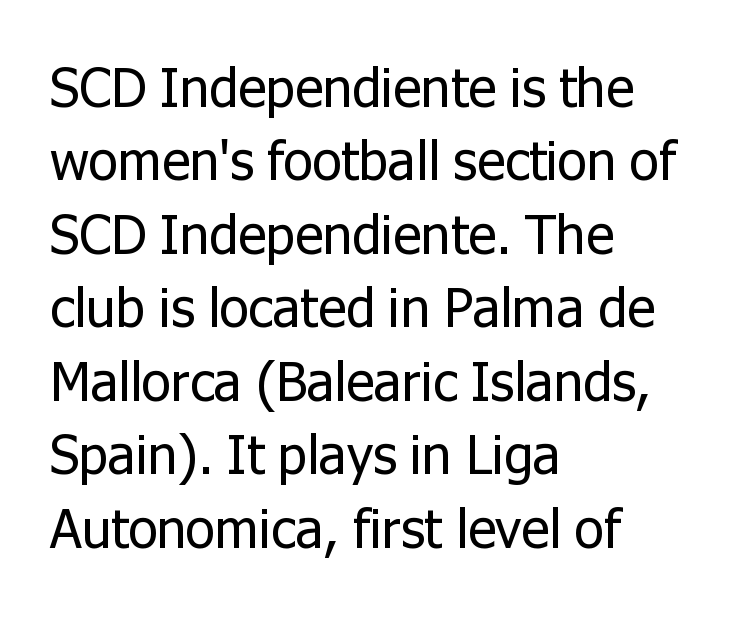
Q: Is the text bold? A: No.
Q: Is the text italic (slanted)? A: No, it is upright.
Q: Is the typeface a serif or a sans-serif typeface? A: Sans-serif.
Q: Is the text underlined? A: No.
Q: How is the paragraph aligned? A: Left-aligned.
Q: Is the spacing between letters normal or unusually wide? A: Normal.
Q: Is the spacing between lines tight, normal or loose? A: Normal.
Q: Width (condensed, normal, or wide)? A: Normal.
Q: Stroke contrast? A: Low.
Q: x-height? A: Medium.
Q: Monospaced? A: No.
